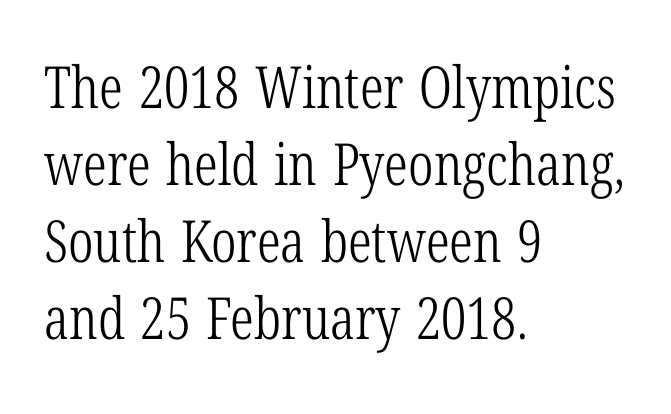
The image shows 58 px light, condensed serif type, upright; set left-aligned, normal line spacing (1.33x), normal letter spacing, not underlined; low stroke contrast and a medium x-height.
